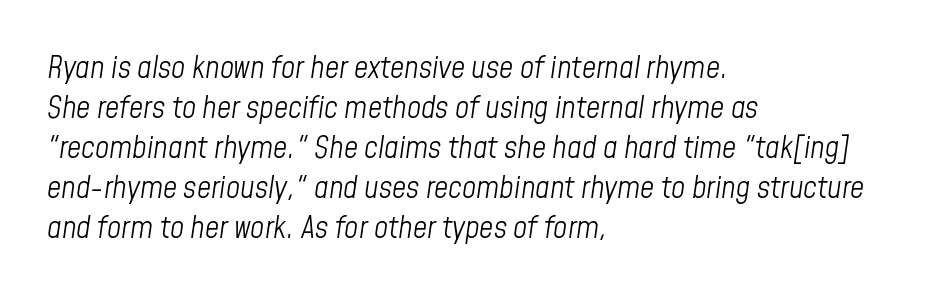
The image shows 31 px light, condensed type, italic (leaning right); set left-aligned, normal line spacing (1.29x), normal letter spacing, not underlined; low stroke contrast and a medium x-height.
